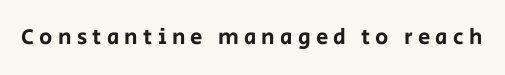
Q: Is the text italic (slanted)? A: No, it is upright.
Q: Is the text underlined? A: No.
Q: Is the spacing between letters normal or unusually wide? A: Unusually wide.
